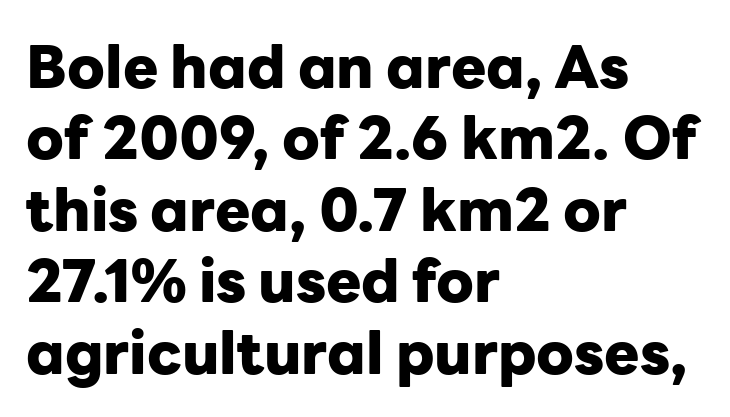
Q: Is the text bold? A: Yes.
Q: Is the text italic (slanted)? A: No, it is upright.
Q: Is the typeface a serif or a sans-serif typeface? A: Sans-serif.
Q: Is the text underlined? A: No.
Q: How is the paragraph aligned? A: Left-aligned.
Q: Is the spacing between letters normal or unusually wide? A: Normal.
Q: Width (condensed, normal, or wide)? A: Normal.
Q: Stroke contrast? A: Low.
Q: x-height? A: Medium.
Q: Monospaced? A: No.
